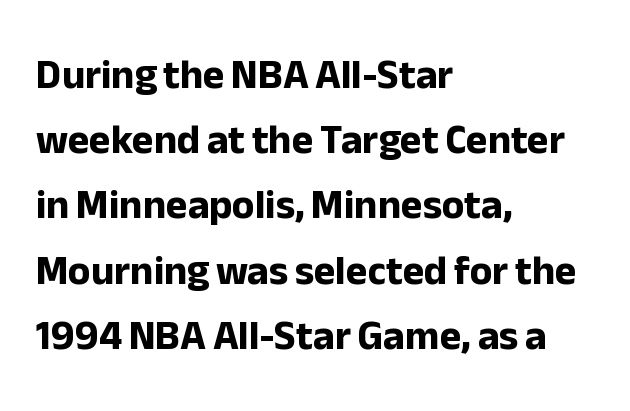
{"serif": "no", "italic": "no", "bold": "yes", "weight": "bold", "width": "normal", "stroke_contrast": "low", "x_height": "medium", "monospaced": "no", "underline": "no", "align": "left", "line_spacing": "normal", "line_spacing_ratio": 1.59, "letter_spacing": "normal", "letter_spacing_em": 0.0, "glyph_px": 41}
